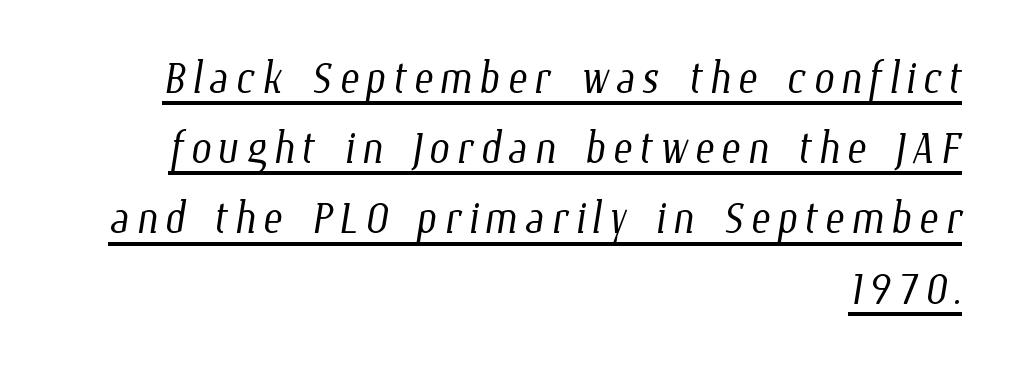
{"bold": "no", "weight": "light", "width": "condensed", "stroke_contrast": "low", "x_height": "medium", "monospaced": "no", "underline": "yes", "align": "right", "line_spacing_ratio": 1.19, "glyph_px": 59}
